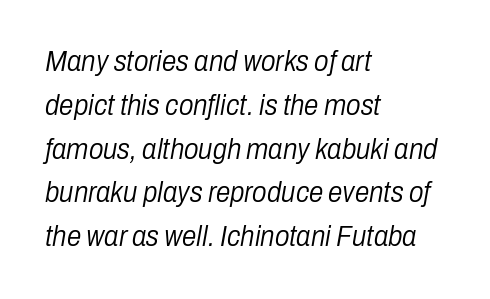
Q: Is the text bold? A: No.
Q: Is the text italic (slanted)? A: Yes, it leans right by about 10 degrees.
Q: Is the text underlined? A: No.
Q: How is the paragraph aligned? A: Left-aligned.
Q: Is the spacing between letters normal or unusually wide? A: Normal.
Q: Is the spacing between lines tight, normal or loose? A: Normal.
Q: Width (condensed, normal, or wide)? A: Condensed.
Q: Stroke contrast? A: Low.
Q: x-height? A: Medium.
Q: Monospaced? A: No.
